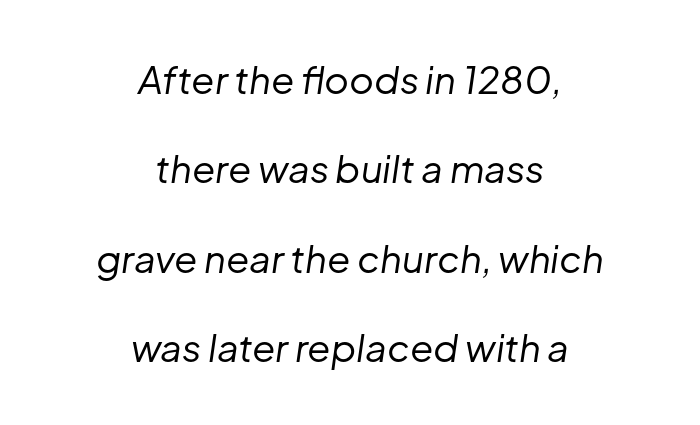
The image shows 38 px regular-weight type, italic (leaning right); set centered, loose line spacing (2.35x), normal letter spacing, not underlined; low stroke contrast and a medium x-height.
